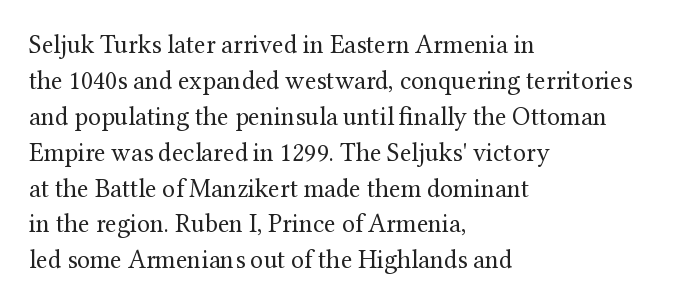
The image shows 26 px text type, upright; set left-aligned, normal line spacing (1.38x), normal letter spacing, not underlined.
